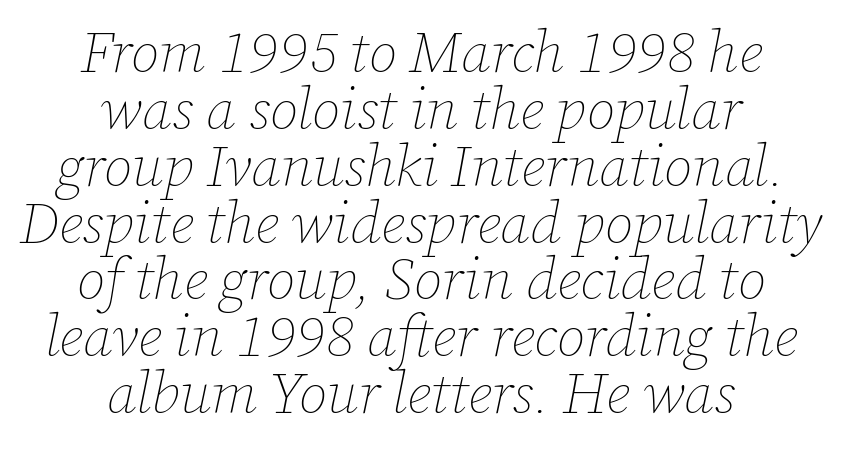
Summary of vertical rhythm: compact, with narrow interline spacing. Words appear dense and cohesive because spacing is normal. Here the designer chose a conventional face with non-uniform glyph widths. The area under the type is left untouched. Stems and bowls with no extra thickness — not bold.
